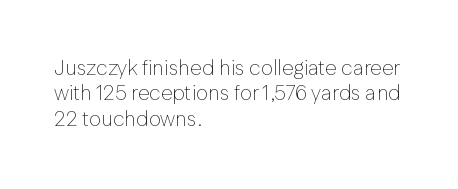
A bare baseline throughout the passage. Line beginnings align vertically; line endings do not. This sample uses plain, unmodified letter spacing. Posture: straight, roman, zero tilt. Is this a heavy cut? Hardly; it is regular or lighter.
